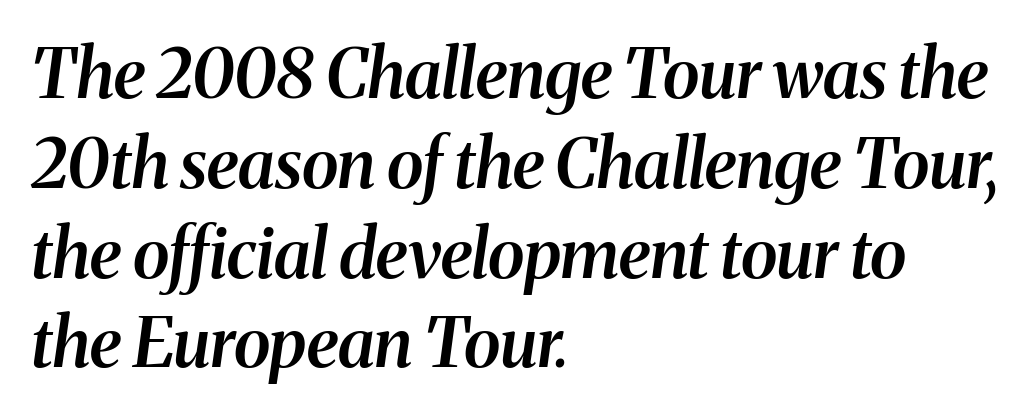
{"serif": "yes", "italic": "yes", "lean": "right", "slant_degrees": 8, "bold": "semi", "weight": "semibold", "width": "normal", "stroke_contrast": "medium", "x_height": "medium", "monospaced": "no", "underline": "no", "align": "left", "line_spacing": "normal", "line_spacing_ratio": 1.32, "letter_spacing": "normal", "letter_spacing_em": 0.0, "glyph_px": 68}
